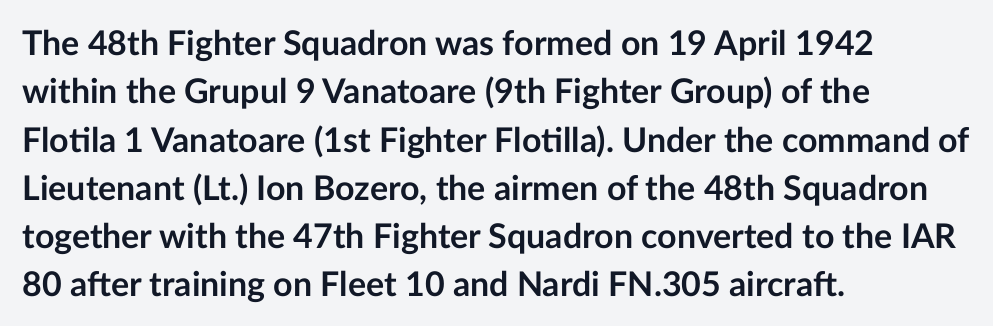
Compared with a centered layout, this one pins lines to the left instead. The horizontal fit of the characters is conventional and even. Regarding serifs, this sample does without them. If you measured baseline to baseline, you'd find a middling distance. Weight: bold.
